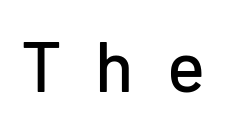
The image shows 71 px sans-serif type, upright; set unusually wide letter spacing (+0.47 em), not underlined; low stroke contrast and a medium x-height.
